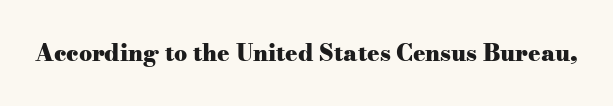
{"italic": "no", "bold": "yes", "underline": "no", "letter_spacing": "normal", "letter_spacing_em": 0.0, "glyph_px": 23}
